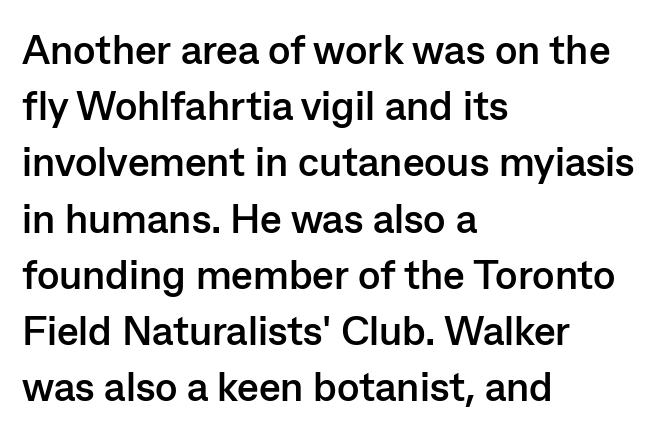
Posture: upright roman. Here the designer chose a conventional face with non-uniform glyph widths. The face used here has the dense, thick strokes of a bold. Rows of type keep a routine distance in the vertical direction. The lines in this sample share a left origin and differ only in where they stop. Any mark beneath the type? The region is blank.
